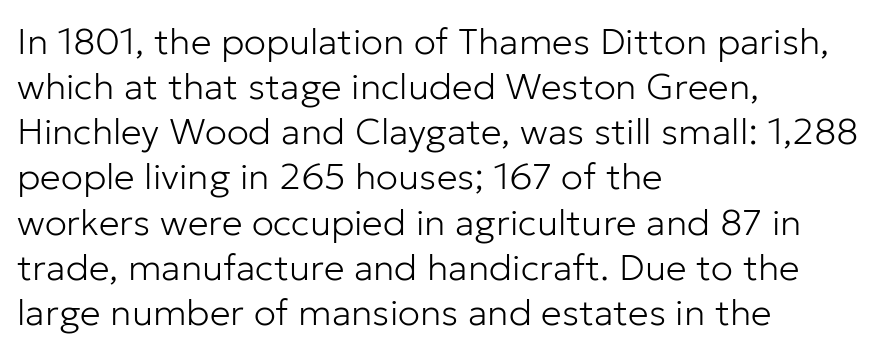
{"serif": "no", "italic": "no", "bold": "no", "weight": "light", "width": "normal", "stroke_contrast": "low", "x_height": "medium", "monospaced": "no", "underline": "no", "align": "left", "line_spacing_ratio": 1.22, "letter_spacing": "normal", "letter_spacing_em": 0.0, "glyph_px": 37}
